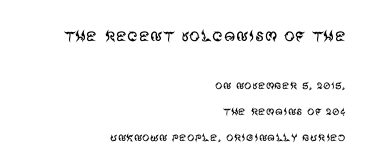
The image shows 22 px text type, upright; set right-aligned, line spacing 1.71x, normal letter spacing, not underlined; the first (top) block is 1.47x larger.
